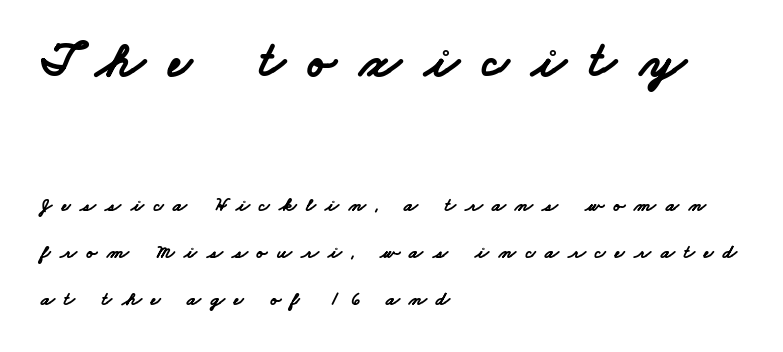
The image shows 50 px bold, wide sans-serif type; set left-aligned, loose line spacing (2.33x), unusually wide letter spacing (+0.48 em), not underlined; the first (top) block is 2.5x larger; low stroke contrast and a small x-height.
